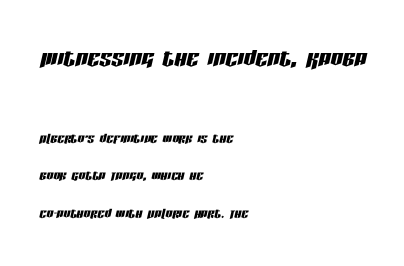
The image shows 30 px condensed type, italic (leaning right); set left-aligned, loose line spacing (2.18x), normal letter spacing, not underlined; the first (top) block is 1.76x larger; low stroke contrast and a large x-height.
